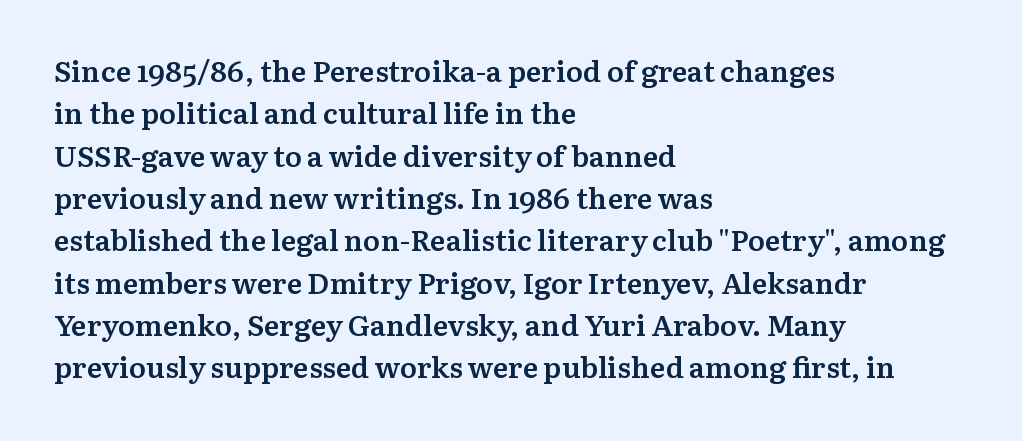
Q: Is the text bold? A: Semi-bold.
Q: Is the text italic (slanted)? A: No, it is upright.
Q: Is the typeface a serif or a sans-serif typeface? A: Serif.
Q: Is the text underlined? A: No.
Q: How is the paragraph aligned? A: Left-aligned.
Q: Is the spacing between letters normal or unusually wide? A: Normal.
Q: Is the spacing between lines tight, normal or loose? A: Normal.
Q: Width (condensed, normal, or wide)? A: Normal.
Q: Stroke contrast? A: Medium.
Q: x-height? A: Medium.
Q: Monospaced? A: No.
